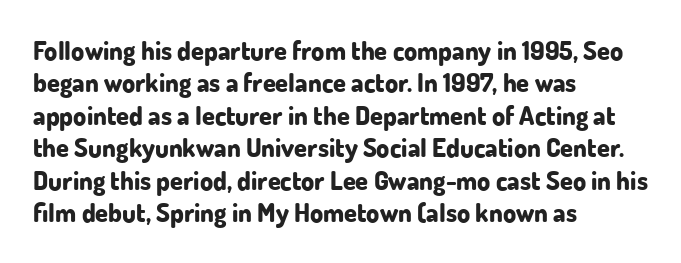
The image shows 26 px bold type, upright; set left-aligned, normal line spacing (1.25x), normal letter spacing, not underlined.
